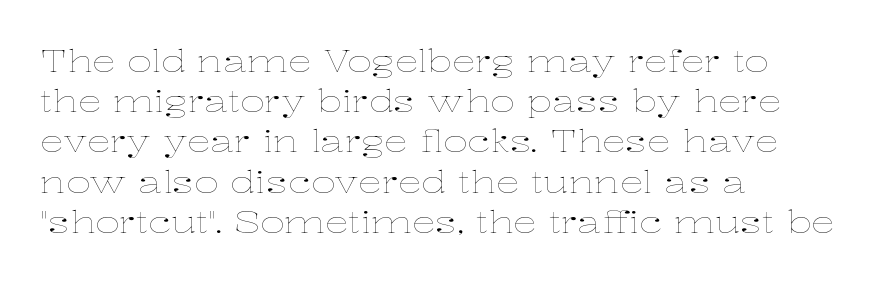
The face used here is proportionally spaced, like ordinary book or web type. The gap between lines stays unmarked. Regular leading. Every character sits straight up, as roman type does. Observe the ordinary spacing: letters are neighbours, not strangers.
